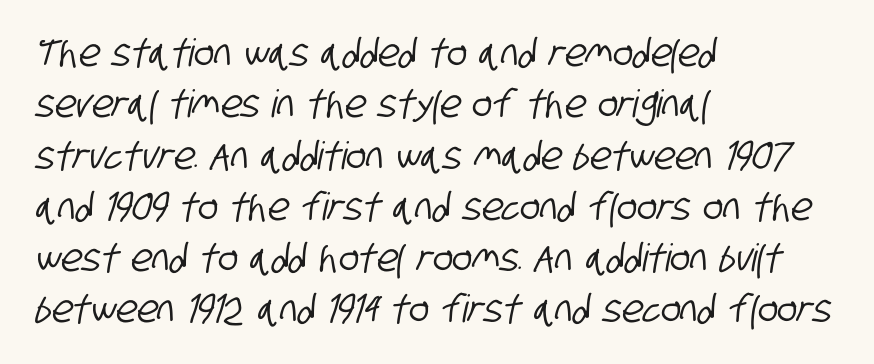
Q: Is the typeface a serif or a sans-serif typeface? A: Sans-serif.
Q: Is the text underlined? A: No.
Q: How is the paragraph aligned? A: Left-aligned.
Q: Is the spacing between letters normal or unusually wide? A: Normal.
Q: Is the spacing between lines tight, normal or loose? A: Normal.
Q: Width (condensed, normal, or wide)? A: Condensed.
Q: Stroke contrast? A: Low.
Q: x-height? A: Large.
Q: Monospaced? A: No.
